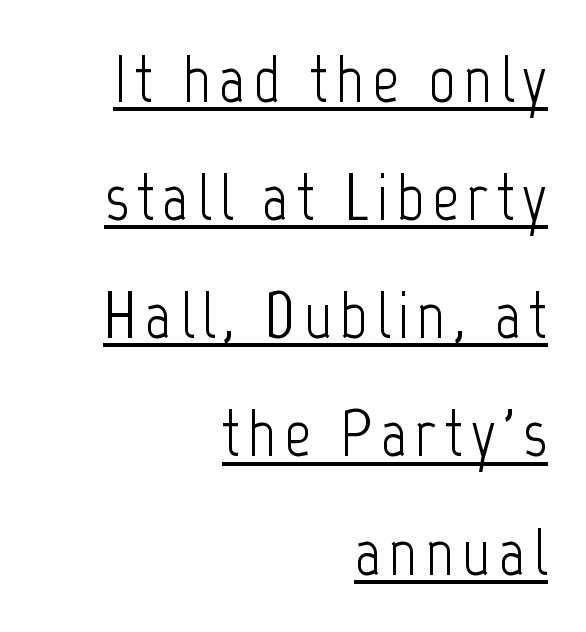
The image shows 66 px light, condensed sans-serif type, upright; set right-aligned, line spacing 1.79x, underlined; low stroke contrast and a medium x-height.
